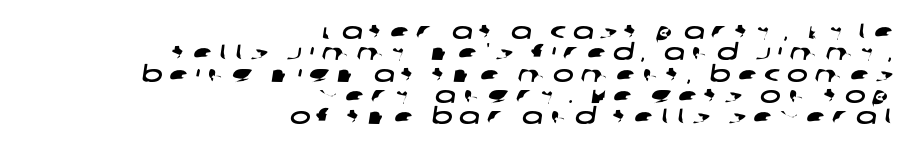
Q: Is the text underlined? A: No.
Q: How is the paragraph aligned? A: Right-aligned.
Q: Is the spacing between letters normal or unusually wide? A: Unusually wide.
Q: Is the spacing between lines tight, normal or loose? A: Tight.
